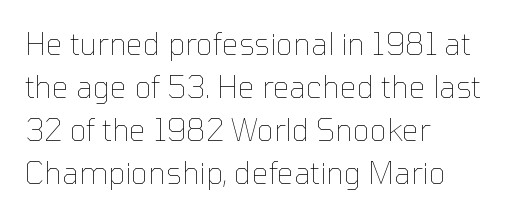
Q: Is the text bold? A: No.
Q: Is the text italic (slanted)? A: No, it is upright.
Q: Is the text underlined? A: No.
Q: How is the paragraph aligned? A: Left-aligned.
Q: Is the spacing between letters normal or unusually wide? A: Normal.
Q: Is the spacing between lines tight, normal or loose? A: Normal.
Q: Width (condensed, normal, or wide)? A: Normal.
Q: Stroke contrast? A: Low.
Q: x-height? A: Medium.
Q: Monospaced? A: No.
